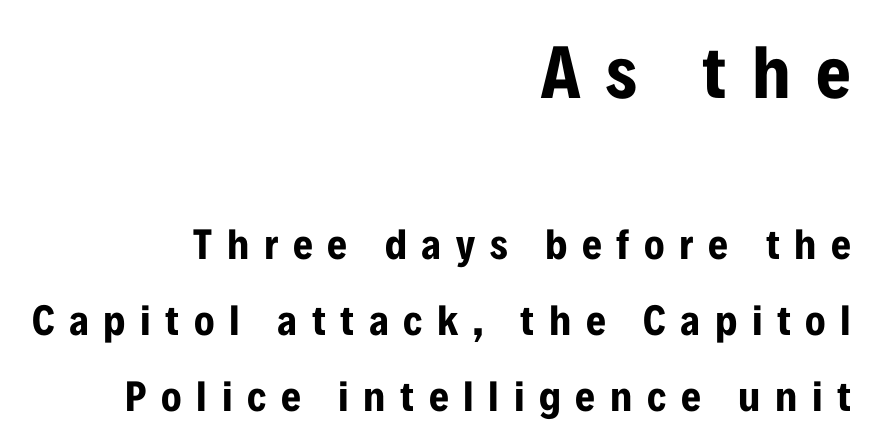
{"serif": "no", "italic": "no", "bold": "yes", "weight": "bold", "width": "condensed", "stroke_contrast": "low", "x_height": "medium", "monospaced": "no", "underline": "no", "align": "right", "line_spacing_ratio": 1.77, "letter_spacing": "wide", "letter_spacing_em": 0.34, "larger_block": "first", "size_ratio": 1.74, "glyph_px": 75}
